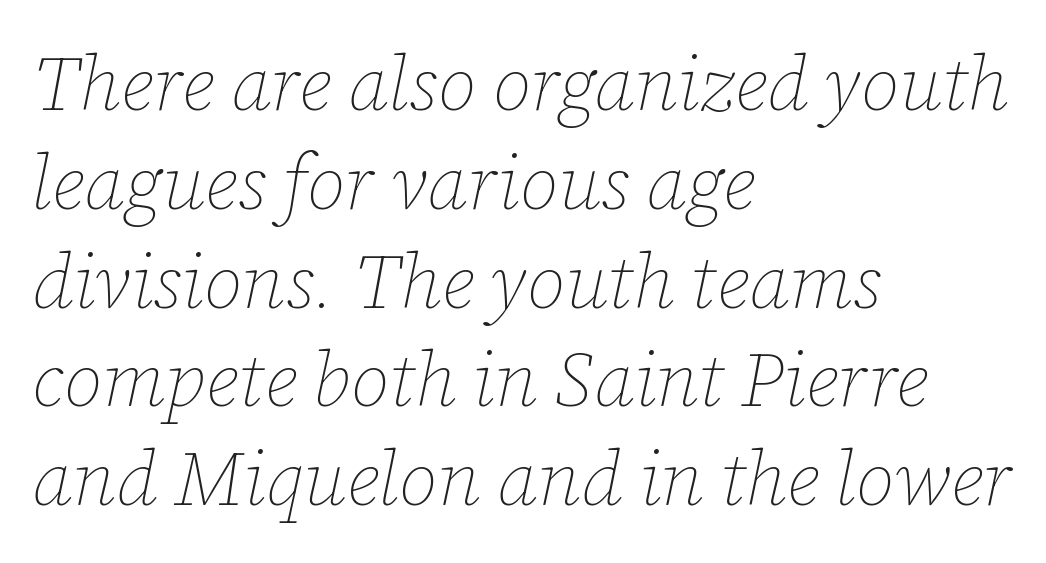
The image shows 76 px thin type, italic (leaning right); set left-aligned, normal line spacing (1.3x), normal letter spacing, not underlined; low stroke contrast and a medium x-height.
